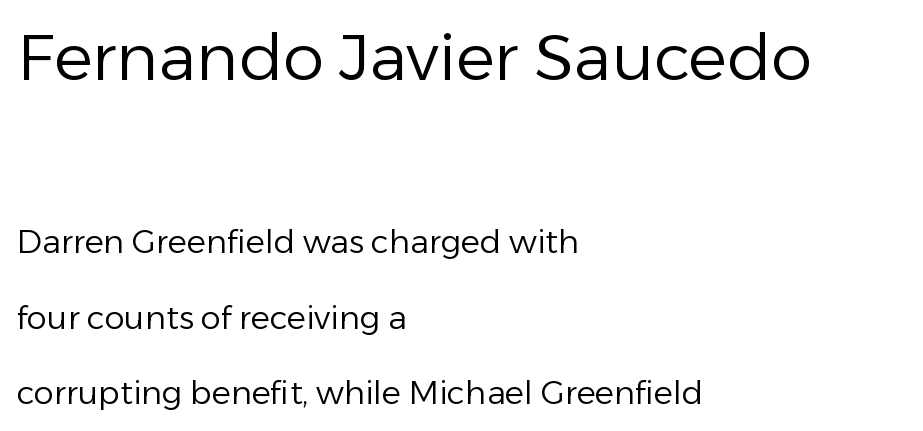
Q: Is the text bold? A: No.
Q: Is the text italic (slanted)? A: No, it is upright.
Q: Is the typeface a serif or a sans-serif typeface? A: Sans-serif.
Q: Is the text underlined? A: No.
Q: How is the paragraph aligned? A: Left-aligned.
Q: Is the spacing between letters normal or unusually wide? A: Normal.
Q: Is the spacing between lines tight, normal or loose? A: Loose.
Q: Which block of text is set in a larger size, the first (top) or the second (bottom)? A: The first (top) one.
Q: Width (condensed, normal, or wide)? A: Normal.
Q: Stroke contrast? A: Low.
Q: x-height? A: Medium.
Q: Monospaced? A: No.
